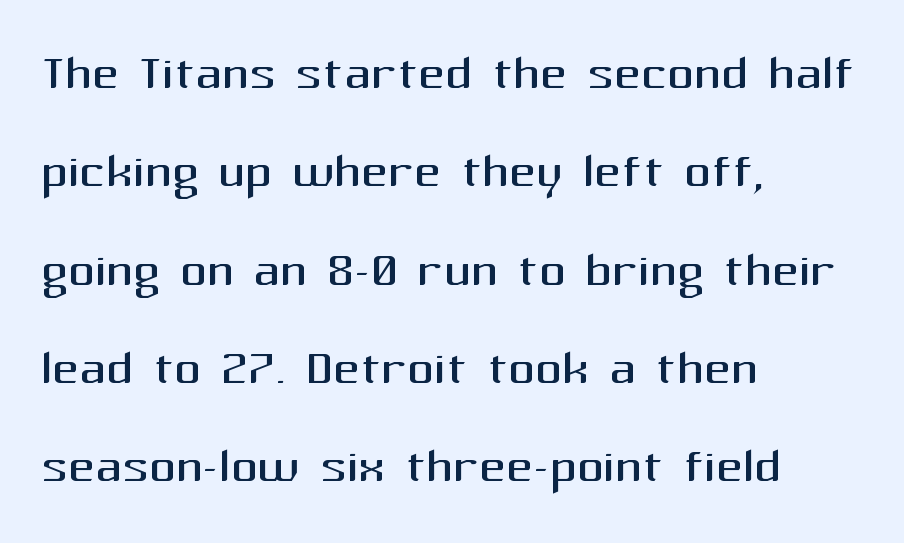
{"serif": "no", "italic": "no", "bold": "no", "weight": "regular", "width": "normal", "stroke_contrast": "medium", "x_height": "medium", "monospaced": "no", "underline": "no", "align": "left", "line_spacing": "normal", "line_spacing_ratio": 1.49, "letter_spacing": "normal", "letter_spacing_em": 0.0, "glyph_px": 66}
